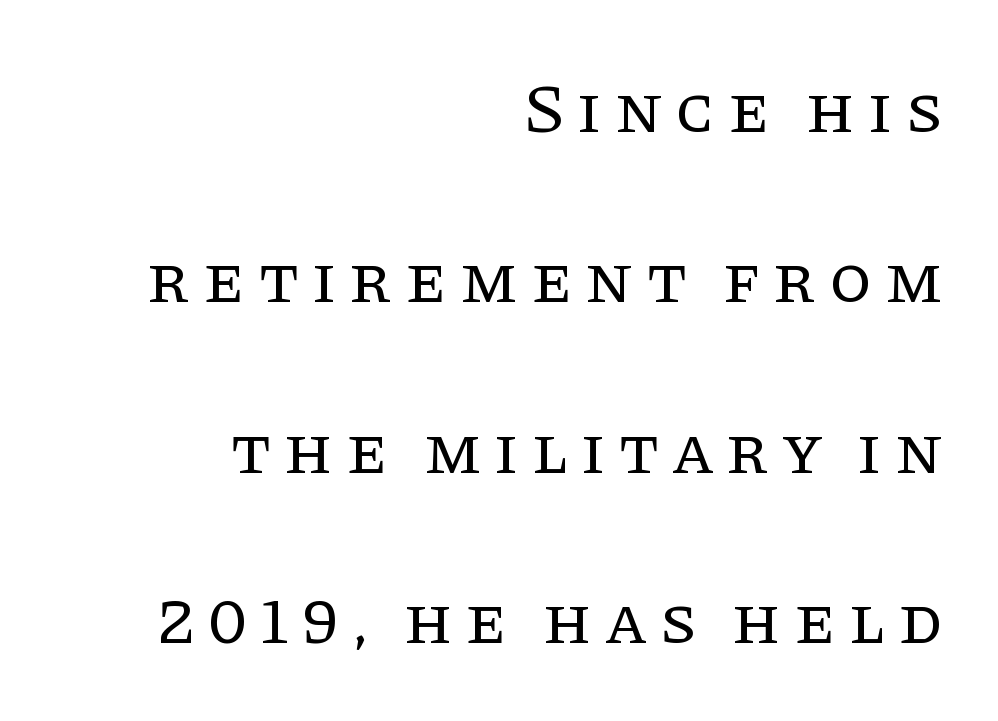
Is the block centered? No — it sits flush against the right margin. Vertical stems look standard width or narrower in stroke. Typographically, this falls in the serif category. The gap between lines stays unmarked.
